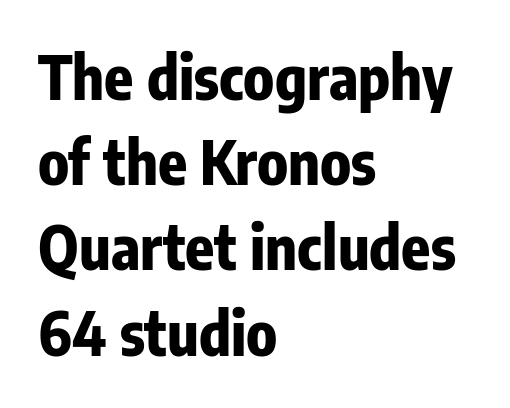
{"serif": "no", "italic": "no", "bold": "yes", "weight": "bold", "width": "condensed", "stroke_contrast": "low", "x_height": "medium", "monospaced": "no", "underline": "no", "align": "left", "line_spacing": "normal", "line_spacing_ratio": 1.42, "letter_spacing": "normal", "letter_spacing_em": 0.0, "glyph_px": 60}
